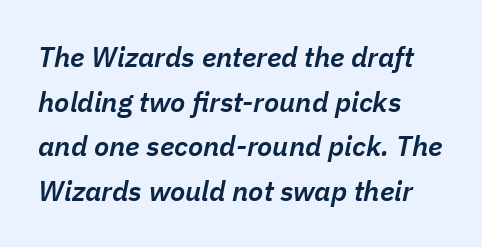
{"italic": "yes", "lean": "right", "slant_degrees": 11, "bold": "semi", "weight": "semibold", "width": "normal", "stroke_contrast": "low", "x_height": "medium", "monospaced": "no", "underline": "no", "align": "left", "line_spacing": "normal", "line_spacing_ratio": 1.59, "letter_spacing": "normal", "letter_spacing_em": 0.0, "glyph_px": 28}
